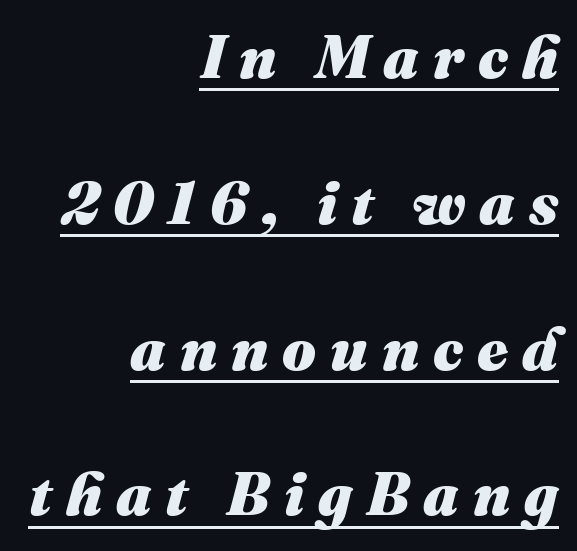
The image shows 60 px heavy type, italic (leaning right); set right-aligned, loose line spacing (2.43x), unusually wide letter spacing (+0.23 em), underlined; medium stroke contrast and a medium x-height.
